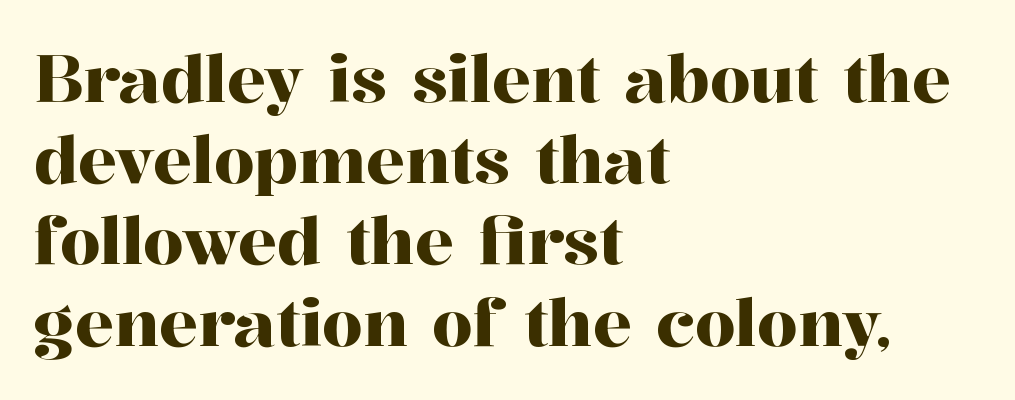
Q: Is the text italic (slanted)? A: No, it is upright.
Q: Is the typeface a serif or a sans-serif typeface? A: Serif.
Q: Is the text underlined? A: No.
Q: How is the paragraph aligned? A: Left-aligned.
Q: Is the spacing between letters normal or unusually wide? A: Normal.
Q: Is the spacing between lines tight, normal or loose? A: Normal.
Q: Width (condensed, normal, or wide)? A: Normal.
Q: Stroke contrast? A: High.
Q: x-height? A: Medium.
Q: Monospaced? A: No.
